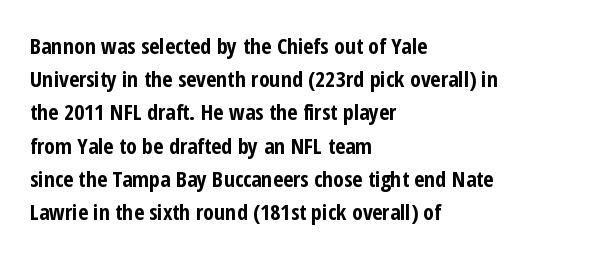
Leading matches the norm, producing a regular column. The area under the type is left untouched. Does extra space separate the letters? No, they use regular spacing. These lines were composed using upright roman letters.
